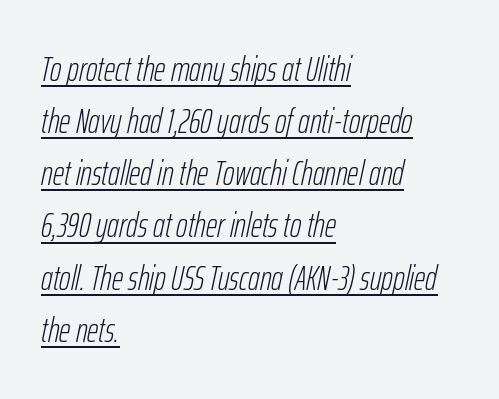
{"italic": "yes", "lean": "right", "slant_degrees": 12, "bold": "no", "weight": "light", "width": "condensed", "stroke_contrast": "low", "x_height": "medium", "monospaced": "no", "underline": "yes", "align": "left", "line_spacing": "normal", "line_spacing_ratio": 1.49, "letter_spacing": "normal", "letter_spacing_em": 0.0, "glyph_px": 35}
